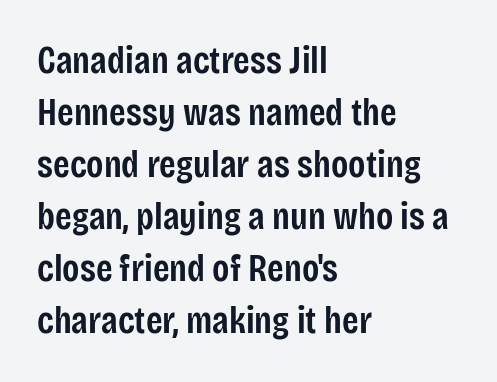
Q: Is the text bold? A: Semi-bold.
Q: Is the text italic (slanted)? A: No, it is upright.
Q: Is the typeface a serif or a sans-serif typeface? A: Sans-serif.
Q: Is the text underlined? A: No.
Q: How is the paragraph aligned? A: Left-aligned.
Q: Is the spacing between letters normal or unusually wide? A: Normal.
Q: Is the spacing between lines tight, normal or loose? A: Normal.
Q: Width (condensed, normal, or wide)? A: Condensed.
Q: Stroke contrast? A: Low.
Q: x-height? A: Large.
Q: Monospaced? A: No.
